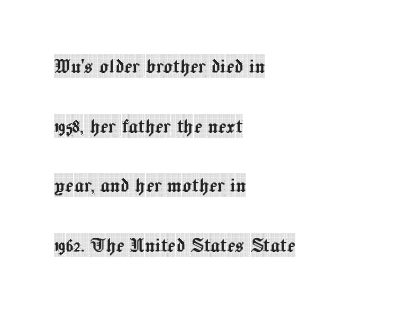
Q: Is the text italic (slanted)? A: No, it is upright.
Q: Is the text underlined? A: No.
Q: How is the paragraph aligned? A: Left-aligned.
Q: Is the spacing between letters normal or unusually wide? A: Normal.
Q: Is the spacing between lines tight, normal or loose? A: Loose.
